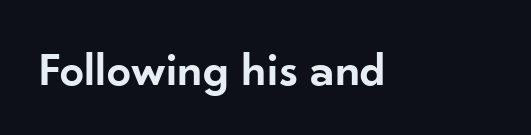
The image shows 48 px semibold sans-serif type, upright; set normal letter spacing, not underlined; low stroke contrast and a small x-height.
